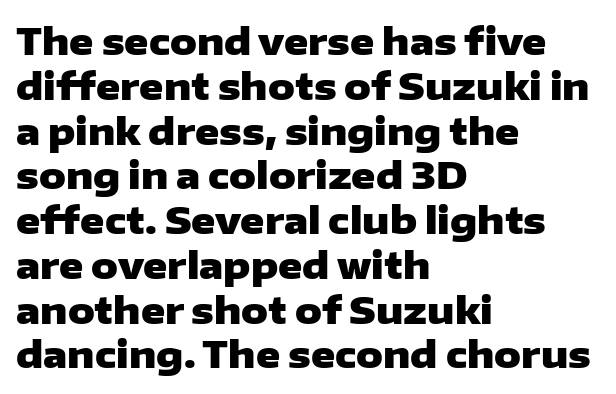
{"serif": "no", "italic": "no", "bold": "yes", "weight": "heavy", "width": "wide", "stroke_contrast": "low", "x_height": "medium", "monospaced": "no", "underline": "no", "align": "left", "line_spacing_ratio": 1.21, "letter_spacing": "normal", "letter_spacing_em": 0.0, "glyph_px": 37}
